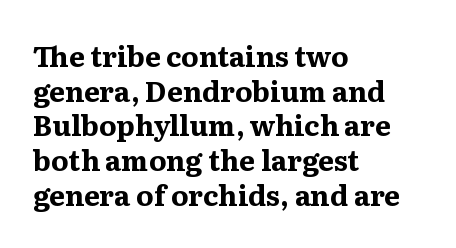
{"serif": "yes", "italic": "no", "bold": "yes", "weight": "bold", "width": "normal", "stroke_contrast": "medium", "x_height": "medium", "monospaced": "no", "underline": "no", "align": "left", "line_spacing_ratio": 1.24, "letter_spacing": "normal", "letter_spacing_em": 0.0, "glyph_px": 28}
